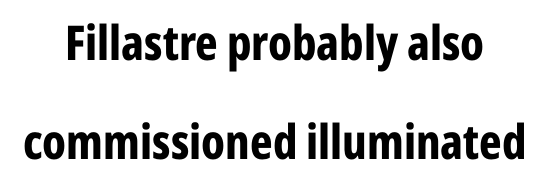
Which margin do the lines hug? Neither — every line sits in the middle. The strip under each line holds only bare page. A typesetter would call this leading open, well beyond the default. Each letter keeps its own natural width here, so spacing adapts to shape. Letterform terminals end flat and unadorned throughout the passage.
